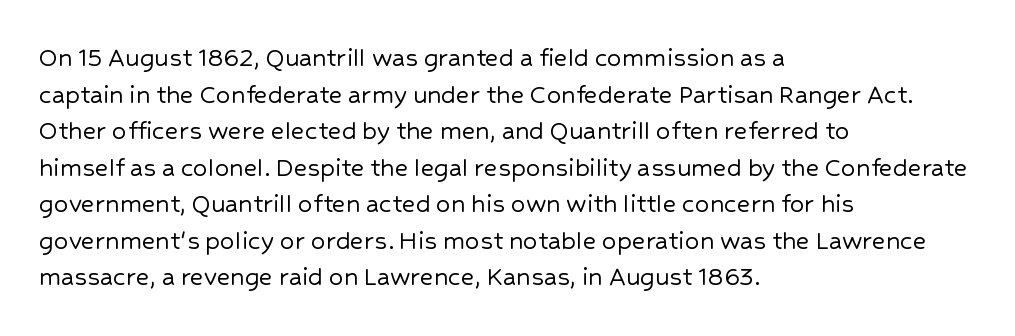
Font category for this specimen: sans-serif. Decoration check: the copy has no underline. This sample is left-justified, so line endings fall wherever the words run out. You can tell it's not italic because the verticals are truly vertical.
